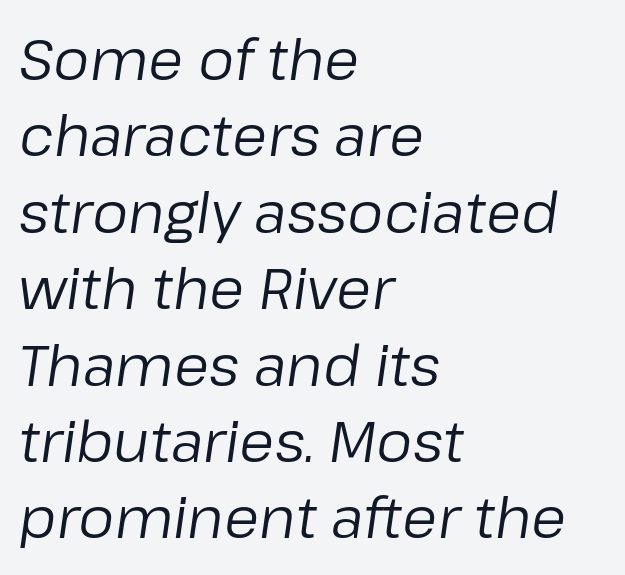
Q: Is the text bold? A: No.
Q: Is the text italic (slanted)? A: Yes, it leans right by about 8 degrees.
Q: Is the text underlined? A: No.
Q: How is the paragraph aligned? A: Left-aligned.
Q: Is the spacing between letters normal or unusually wide? A: Normal.
Q: Is the spacing between lines tight, normal or loose? A: Normal.
Q: Width (condensed, normal, or wide)? A: Normal.
Q: Stroke contrast? A: Low.
Q: x-height? A: Medium.
Q: Monospaced? A: No.
